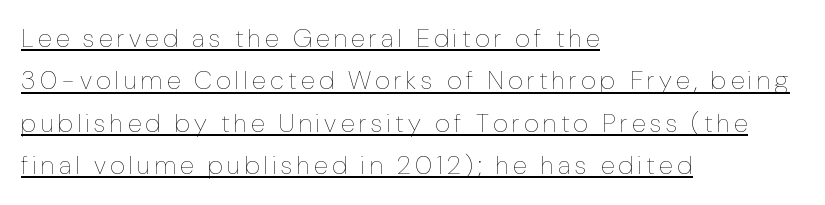
Q: Is the text bold? A: No.
Q: Is the text italic (slanted)? A: No, it is upright.
Q: Is the text underlined? A: Yes.
Q: How is the paragraph aligned? A: Left-aligned.
Q: Is the spacing between lines tight, normal or loose? A: Normal.
